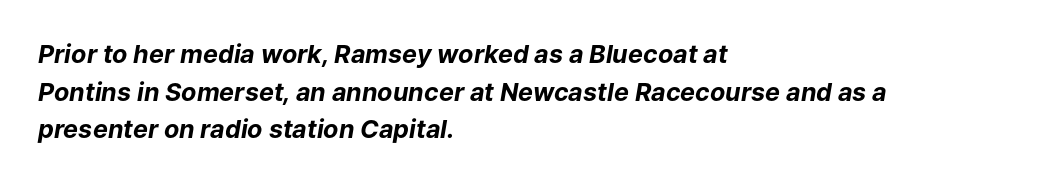
Q: Is the text bold? A: Yes.
Q: Is the text italic (slanted)? A: Yes, it leans right by about 9 degrees.
Q: Is the text underlined? A: No.
Q: How is the paragraph aligned? A: Left-aligned.
Q: Is the spacing between letters normal or unusually wide? A: Normal.
Q: Is the spacing between lines tight, normal or loose? A: Normal.
